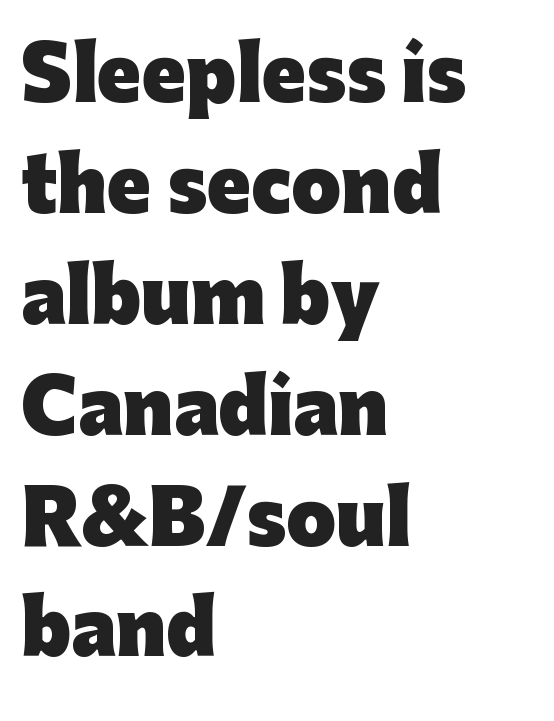
The image shows 72 px heavy sans-serif type, upright; set left-aligned, normal line spacing (1.54x), normal letter spacing, not underlined; low stroke contrast and a medium x-height.
